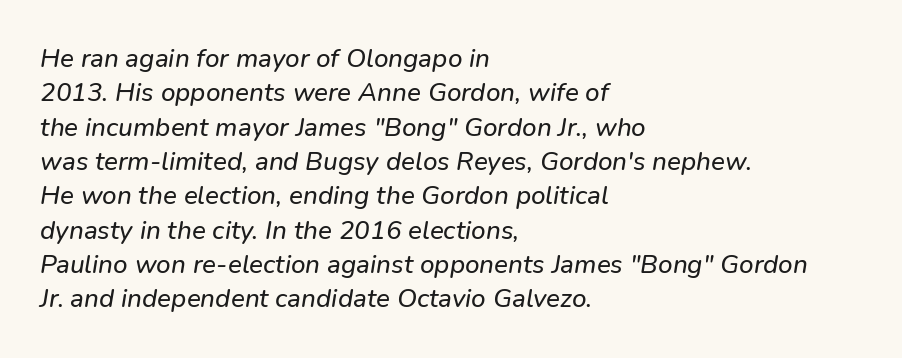
This rendering features lettering with no underline. Tracking here is standard; glyphs follow each other at the usual distance. The paragraph has a hard left edge and a soft right edge. Quick note: interline space is typical.
